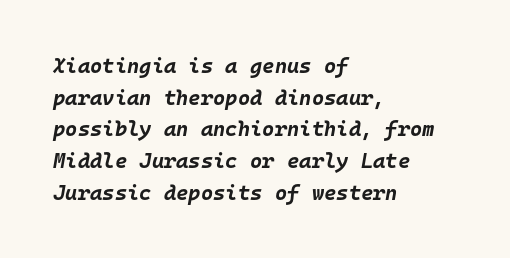
The image shows 21 px bold type, italic (leaning right); set left-aligned, normal line spacing (1.51x), normal letter spacing, not underlined.
